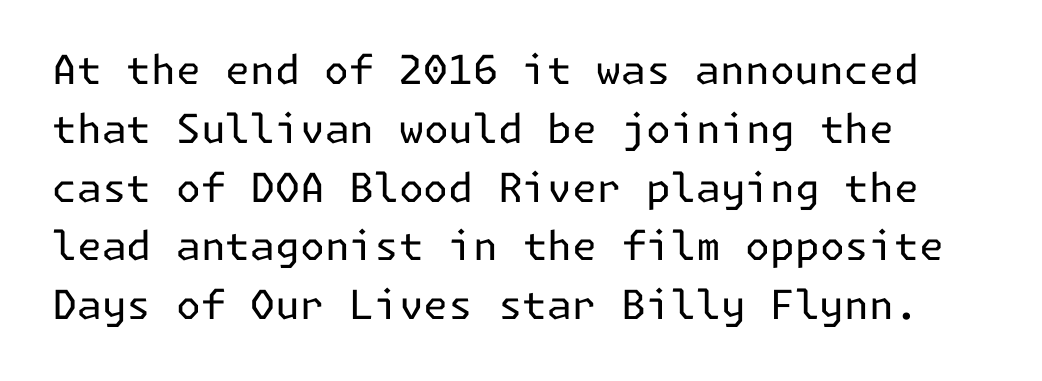
This sample uses plain, unmodified letter spacing. Horizontal bands of white between lines are of average thickness. The strip under each line holds only bare page. Ascenders rise straight up at ninety degrees. The weight would be labelled regular, book, light, or lighter still. Horizontal alignment here is leftward, the default for most running prose.
